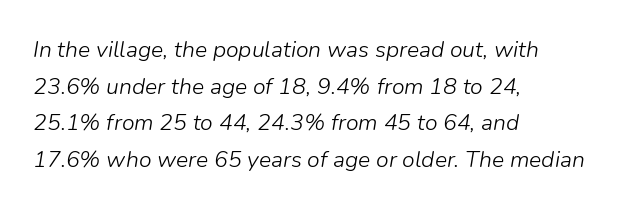
The image shows 23 px text type, italic (leaning right); set left-aligned, normal line spacing (1.59x), normal letter spacing, not underlined.
